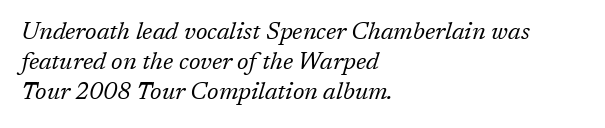
The image shows 24 px text type, italic (leaning right); set left-aligned, normal line spacing (1.26x), normal letter spacing, not underlined.
